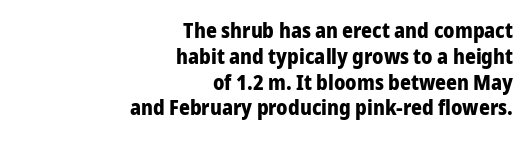
{"italic": "no", "bold": "yes", "underline": "no", "align": "right", "line_spacing_ratio": 1.23, "letter_spacing": "normal", "letter_spacing_em": 0.0, "glyph_px": 21}
